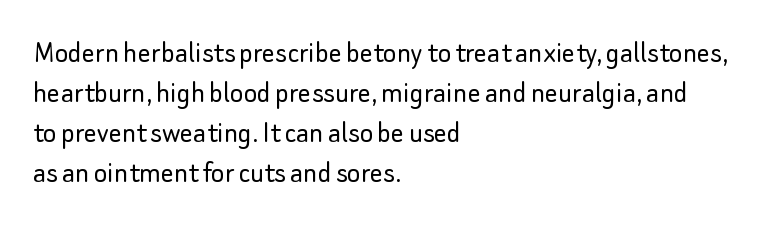
The image shows 32 px light sans-serif type, upright; set left-aligned, normal line spacing (1.25x), normal letter spacing, not underlined; low stroke contrast and a small x-height.
